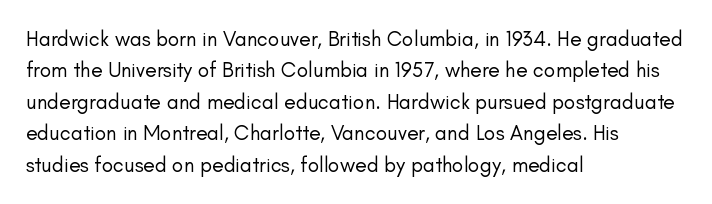
Q: Is the text bold? A: No.
Q: Is the text italic (slanted)? A: No, it is upright.
Q: Is the text underlined? A: No.
Q: How is the paragraph aligned? A: Left-aligned.
Q: Is the spacing between letters normal or unusually wide? A: Normal.
Q: Is the spacing between lines tight, normal or loose? A: Normal.
